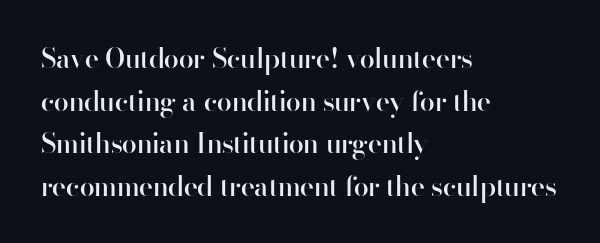
The image shows 27 px text type, upright; set left-aligned, normal line spacing (1.58x), normal letter spacing, not underlined.
